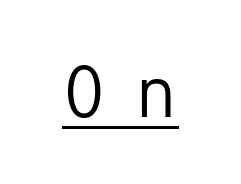
The image shows 72 px regular-weight sans-serif type, upright, monospaced; set unusually wide letter spacing (+0.38 em), underlined; low stroke contrast and a medium x-height.
